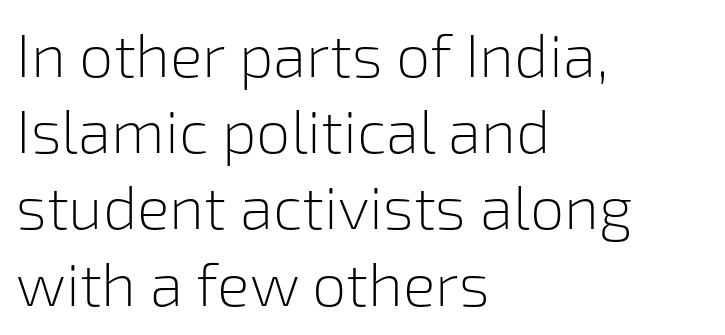
The image shows 61 px light sans-serif type, upright; set left-aligned, normal line spacing (1.25x), normal letter spacing, not underlined; low stroke contrast and a medium x-height.
